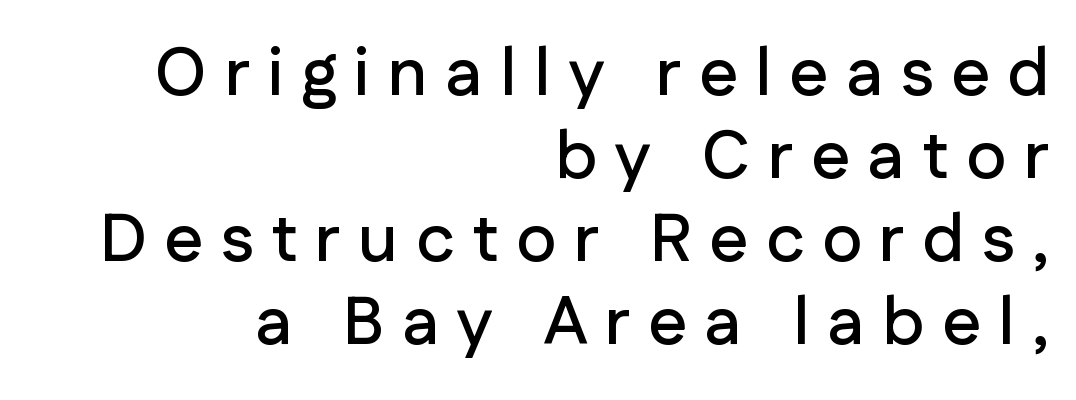
The image shows 68 px sans-serif type, upright; set right-aligned, line spacing 1.22x, unusually wide letter spacing (+0.26 em), not underlined; low stroke contrast and a medium x-height.
